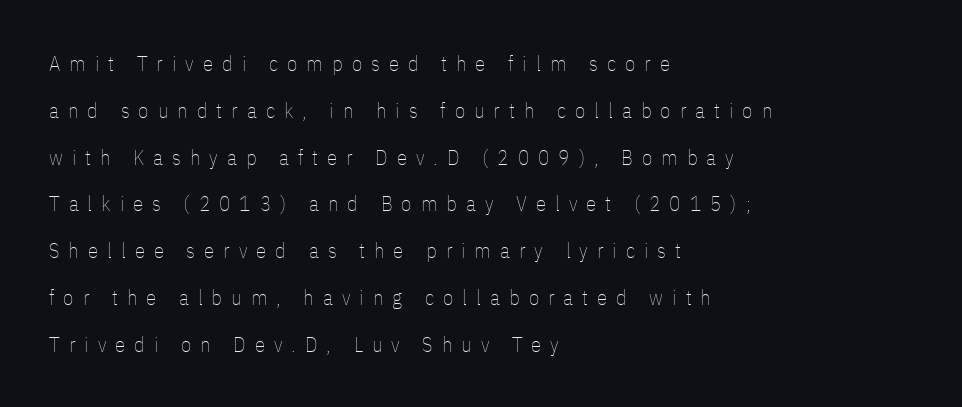
Is the stroke heavy? The answer is a plain regular-or-lighter. Italic? Not at all — the glyphs are vertical. In terms of letterspacing, this is a distinctly airy, spread setting. The rendering uses a large line-height, opening up the rows.
